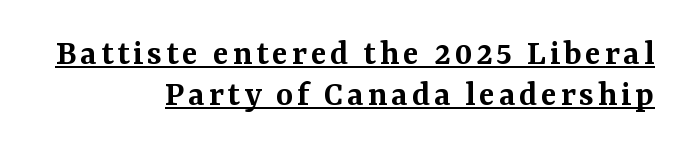
{"serif": "yes", "italic": "no", "bold": "semi", "weight": "semibold", "width": "normal", "stroke_contrast": "medium", "x_height": "medium", "monospaced": "no", "underline": "yes", "align": "right", "line_spacing": "tight", "line_spacing_ratio": 1.12, "glyph_px": 37}
